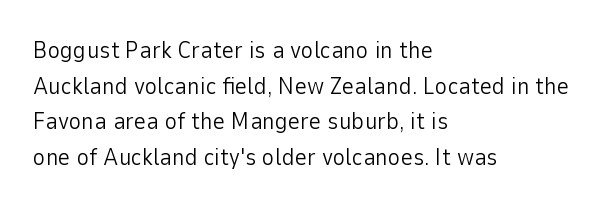
No italicization has been applied; the sample stays upright. Each line starts at the same left margin while the right side varies. Weight: regular or lighter. Compared with typical paragraphs, the rows here are spaced about the same. No extra tracking has been applied to these lines. Any mark beneath the type? The region is blank.
